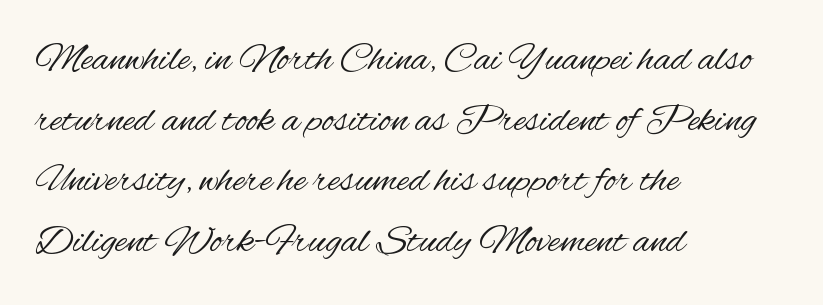
Q: Is the text bold? A: No.
Q: Is the text italic (slanted)? A: Yes.
Q: Is the typeface a serif or a sans-serif typeface? A: Sans-serif.
Q: Is the text underlined? A: No.
Q: How is the paragraph aligned? A: Left-aligned.
Q: Is the spacing between letters normal or unusually wide? A: Normal.
Q: Is the spacing between lines tight, normal or loose? A: Normal.
Q: Width (condensed, normal, or wide)? A: Condensed.
Q: Stroke contrast? A: Medium.
Q: x-height? A: Small.
Q: Monospaced? A: No.
